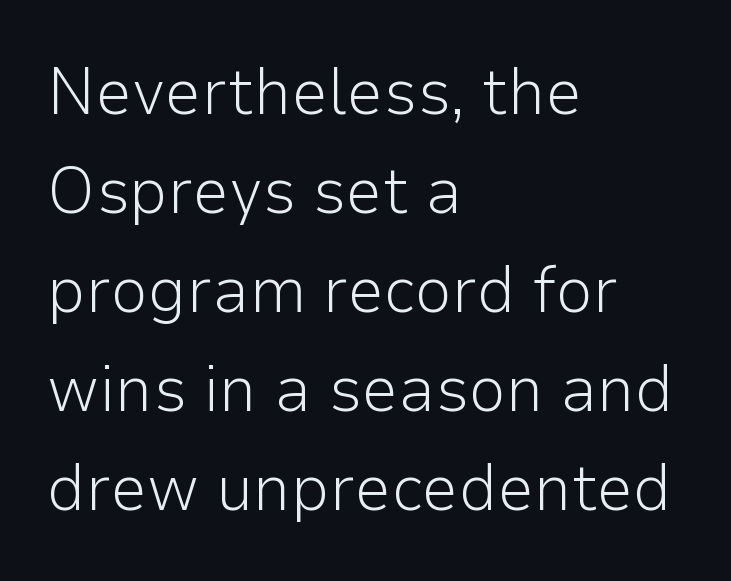
{"serif": "no", "italic": "no", "bold": "no", "weight": "light", "width": "normal", "stroke_contrast": "low", "x_height": "medium", "monospaced": "no", "underline": "no", "align": "left", "line_spacing": "normal", "line_spacing_ratio": 1.5, "letter_spacing": "normal", "letter_spacing_em": 0.0, "glyph_px": 66}
